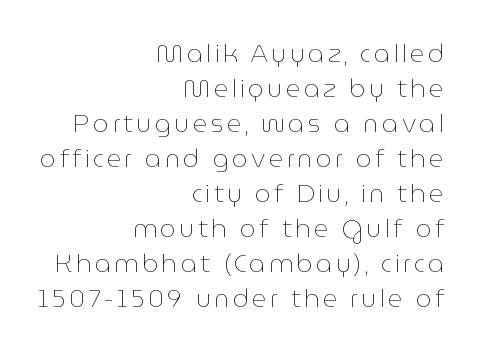
The image shows 25 px text type, upright; set right-aligned, normal line spacing (1.4x), not underlined.
